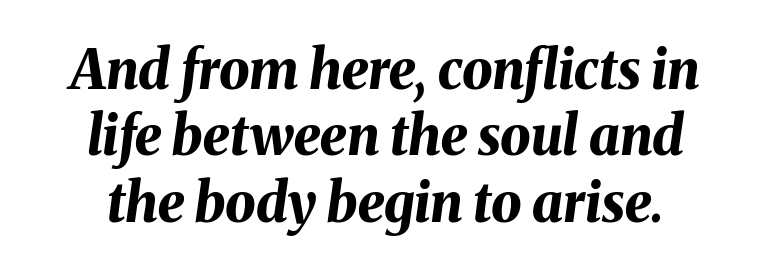
The image shows 54 px bold type, italic (leaning right); set line spacing 1.23x, normal letter spacing, not underlined; medium stroke contrast and a medium x-height.
